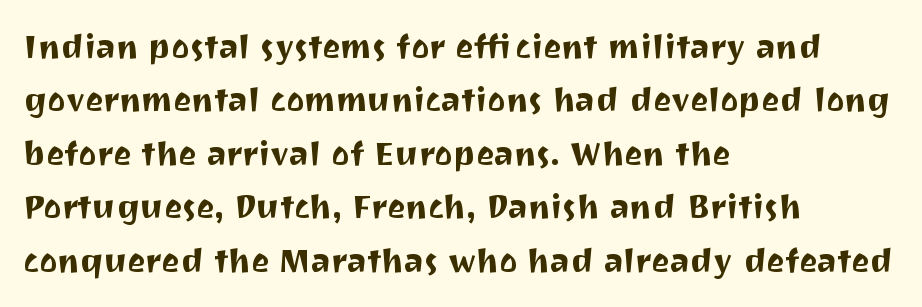
The image shows 34 px sans-serif type, upright; set left-aligned, normal line spacing (1.57x), normal letter spacing, not underlined; medium stroke contrast and a medium x-height.
